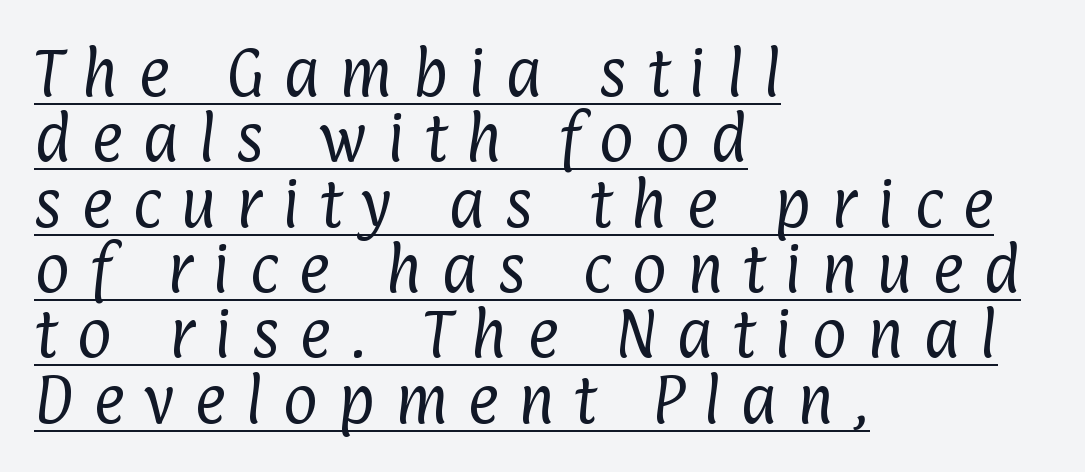
{"serif": "no", "bold": "no", "weight": "regular", "width": "condensed", "stroke_contrast": "low", "x_height": "medium", "monospaced": "no", "underline": "yes", "align": "left", "line_spacing_ratio": 1.21, "letter_spacing": "wide", "letter_spacing_em": 0.36, "glyph_px": 54}
